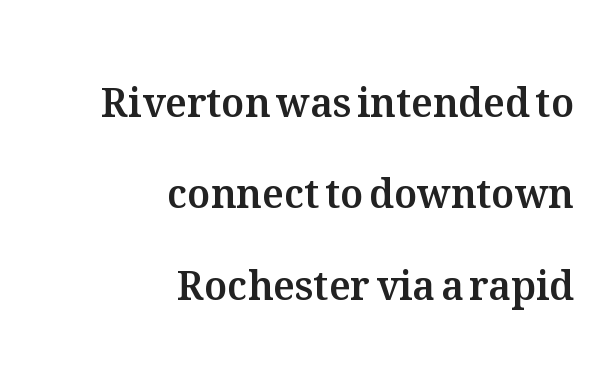
Is this a fixed-width face? No — the glyphs have proportional, varying widths. Lines of text with bare space underneath. There is no visible air inserted between adjacent glyphs. A great deal of white space separates one row of letters from the next. Typeset ragged left — the right edge is the straight one. Ascenders rise straight up at ninety degrees.
